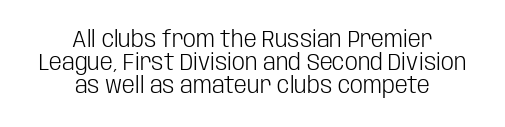
The image shows 23 px text type, upright; set centered, tight line spacing (0.99x), normal letter spacing, not underlined.
